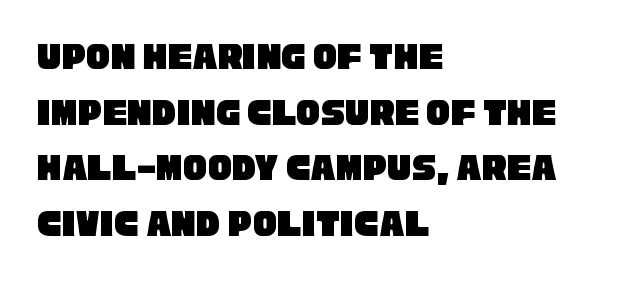
Q: Is the typeface a serif or a sans-serif typeface? A: Sans-serif.
Q: Is the text underlined? A: No.
Q: How is the paragraph aligned? A: Left-aligned.
Q: Is the spacing between letters normal or unusually wide? A: Normal.
Q: Is the spacing between lines tight, normal or loose? A: Normal.
Q: Width (condensed, normal, or wide)? A: Condensed.
Q: Stroke contrast? A: Low.
Q: x-height? A: Large.
Q: Monospaced? A: No.
